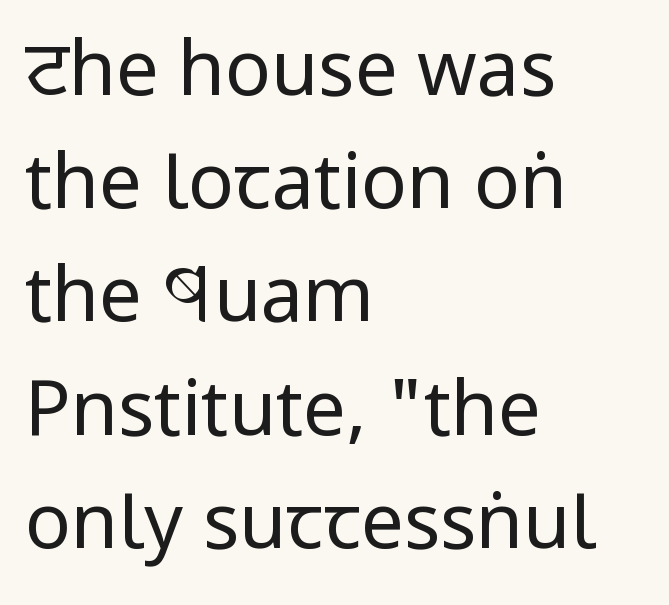
{"serif": "no", "italic": "no", "bold": "no", "weight": "regular", "width": "condensed", "stroke_contrast": "low", "x_height": "large", "monospaced": "no", "underline": "no", "align": "left", "line_spacing": "normal", "line_spacing_ratio": 1.49, "letter_spacing": "normal", "letter_spacing_em": 0.0, "glyph_px": 76}
